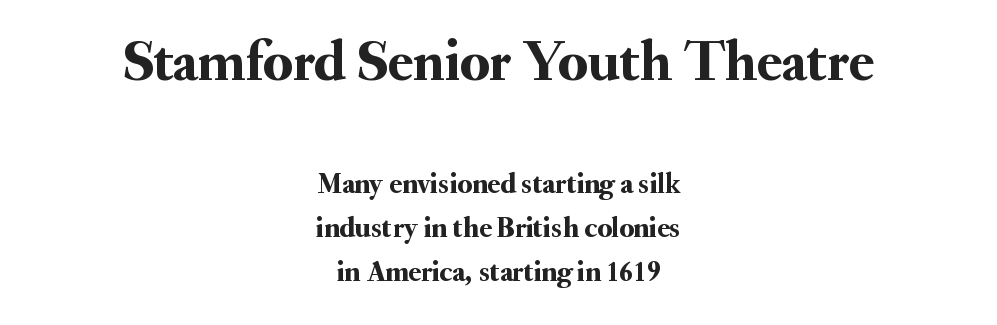
The image shows 58 px serif type, upright; set centered, normal line spacing (1.52x), normal letter spacing, not underlined; the first (top) block is 2.0x larger; medium stroke contrast and a small x-height.
